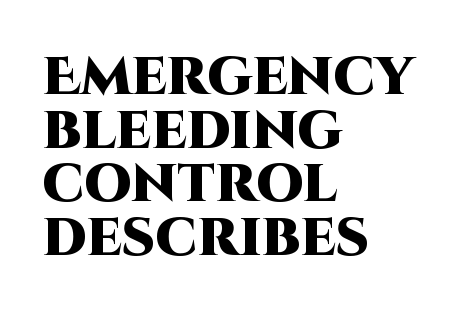
Q: Is the text bold? A: Yes.
Q: Is the text italic (slanted)? A: No, it is upright.
Q: Is the typeface a serif or a sans-serif typeface? A: Sans-serif.
Q: Is the text underlined? A: No.
Q: How is the paragraph aligned? A: Left-aligned.
Q: Is the spacing between letters normal or unusually wide? A: Normal.
Q: Is the spacing between lines tight, normal or loose? A: Tight.
Q: Width (condensed, normal, or wide)? A: Normal.
Q: Stroke contrast? A: High.
Q: x-height? A: Large.
Q: Monospaced? A: No.
